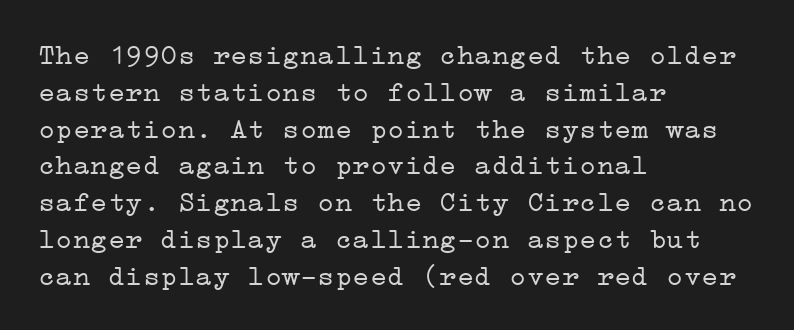
{"serif": "yes", "italic": "no", "bold": "no", "weight": "light", "width": "wide", "stroke_contrast": "low", "x_height": "medium", "underline": "no", "align": "left", "line_spacing": "normal", "line_spacing_ratio": 1.27, "letter_spacing": "normal", "letter_spacing_em": 0.0, "glyph_px": 29}
